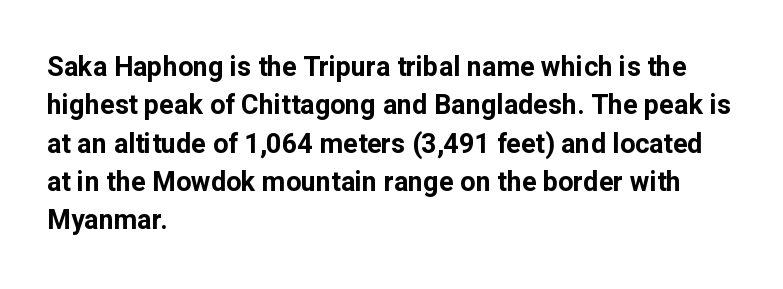
Q: Is the text bold? A: Yes.
Q: Is the text italic (slanted)? A: No, it is upright.
Q: Is the text underlined? A: No.
Q: How is the paragraph aligned? A: Left-aligned.
Q: Is the spacing between letters normal or unusually wide? A: Normal.
Q: Is the spacing between lines tight, normal or loose? A: Normal.
